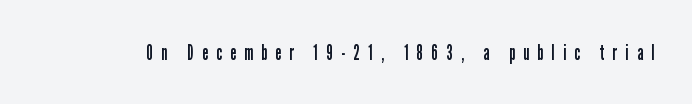
{"italic": "no", "bold": "no", "underline": "no", "letter_spacing": "wide", "letter_spacing_em": 0.38, "glyph_px": 22}
